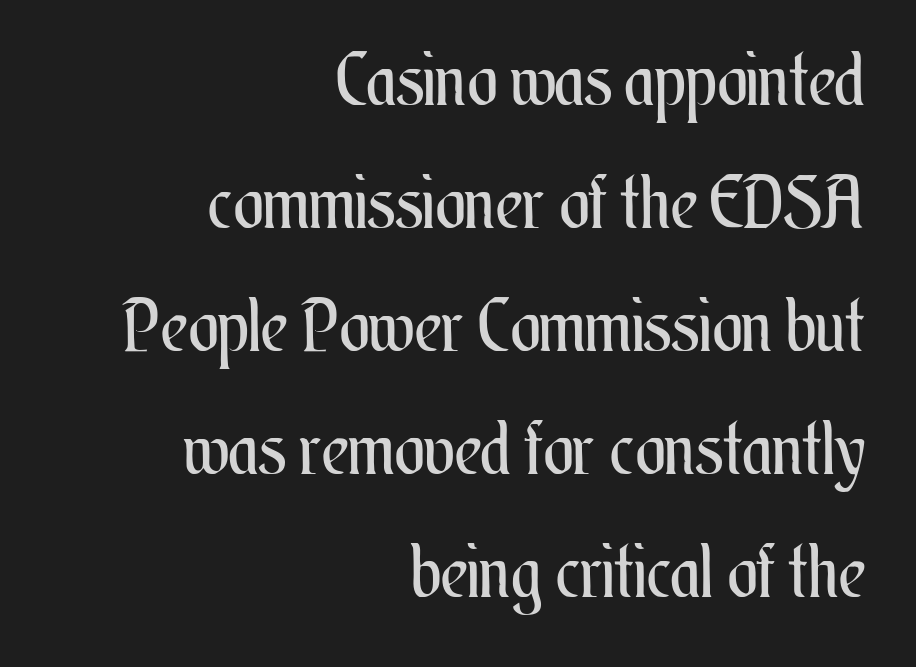
The image shows 72 px regular-weight, condensed type, upright; set right-aligned, line spacing 1.71x, normal letter spacing, not underlined; medium stroke contrast and a small x-height.
